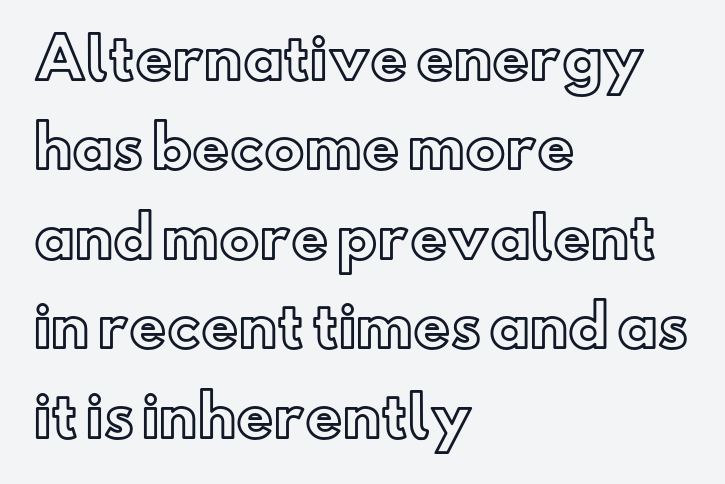
Q: Is the text italic (slanted)? A: No, it is upright.
Q: Is the text underlined? A: No.
Q: How is the paragraph aligned? A: Left-aligned.
Q: Is the spacing between letters normal or unusually wide? A: Normal.
Q: Is the spacing between lines tight, normal or loose? A: Normal.
Q: Width (condensed, normal, or wide)? A: Normal.
Q: x-height? A: Small.
Q: Monospaced? A: No.
